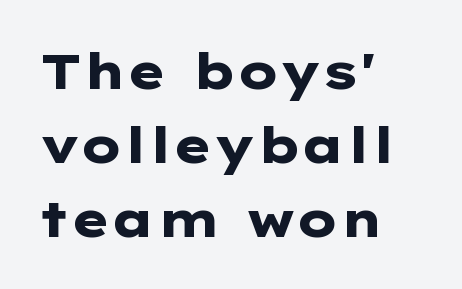
The image shows 50 px heavy, wide sans-serif type, upright; set left-aligned, normal line spacing (1.48x), normal letter spacing, not underlined; low stroke contrast and a medium x-height.
